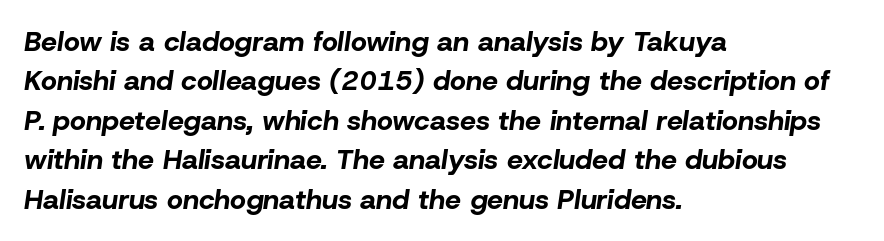
The image shows 28 px bold type, italic (leaning right); set left-aligned, normal line spacing (1.41x), normal letter spacing, not underlined; low stroke contrast and a medium x-height.
